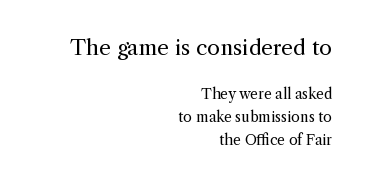
The type sits square on the baseline with zero lean. Inter-character spacing is left at the font's built-in metrics. The more generous point size was reserved for the upper chunk. Honestly, there is no underline to notice here at all. The line-height multiplier appears to be the usual default. Is this a heavy cut? Hardly; it is regular or lighter.
